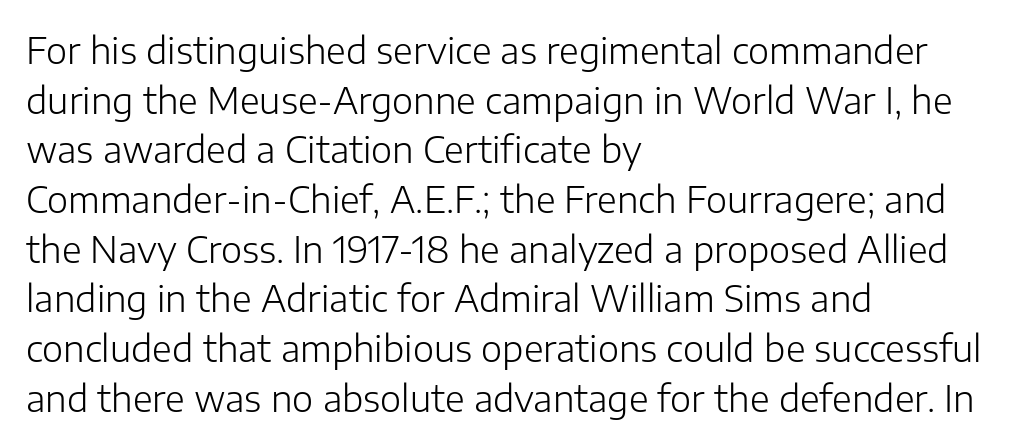
Bold? No — there's no thickening of the strokes. Italic: no, the glyphs are upright roman. A normal amount of white space separates one row of letters from the next. A classic flush-left, rag-right setting is used for this passage. The baseline area is clear.
